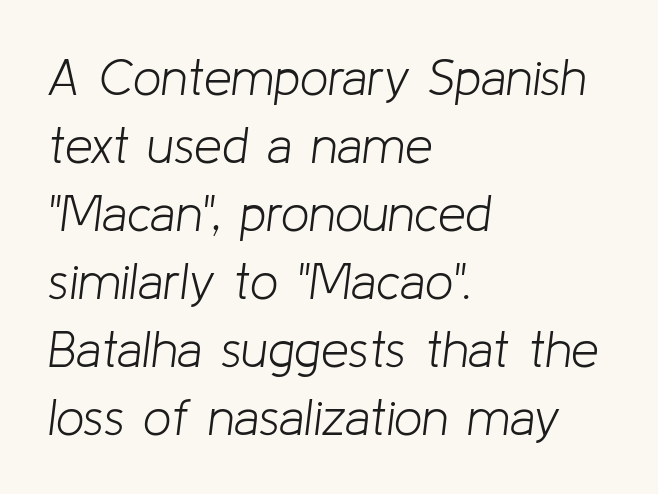
Q: Is the text bold? A: No.
Q: Is the text italic (slanted)? A: Yes, it leans right by about 8 degrees.
Q: Is the text underlined? A: No.
Q: How is the paragraph aligned? A: Left-aligned.
Q: Is the spacing between letters normal or unusually wide? A: Normal.
Q: Is the spacing between lines tight, normal or loose? A: Normal.
Q: Width (condensed, normal, or wide)? A: Normal.
Q: Stroke contrast? A: Low.
Q: x-height? A: Medium.
Q: Monospaced? A: No.
